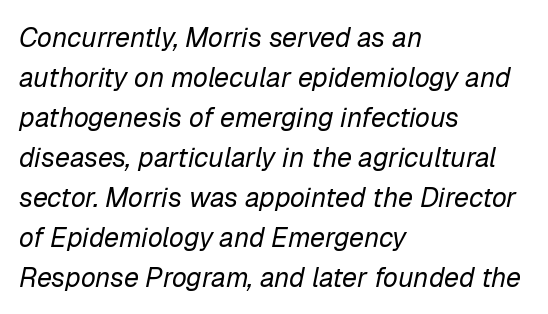
{"italic": "yes", "lean": "right", "slant_degrees": 12, "bold": "no", "underline": "no", "align": "left", "line_spacing": "normal", "line_spacing_ratio": 1.48, "letter_spacing": "normal", "letter_spacing_em": 0.0, "glyph_px": 27}
